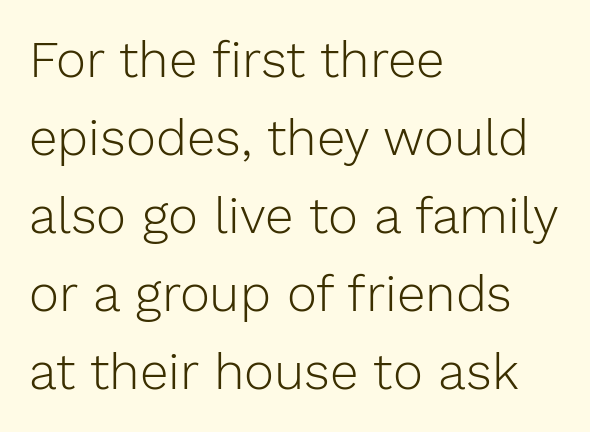
{"serif": "no", "italic": "no", "bold": "no", "weight": "light", "width": "normal", "stroke_contrast": "low", "x_height": "medium", "monospaced": "no", "underline": "no", "align": "left", "line_spacing": "normal", "line_spacing_ratio": 1.53, "letter_spacing": "normal", "letter_spacing_em": 0.0, "glyph_px": 51}
